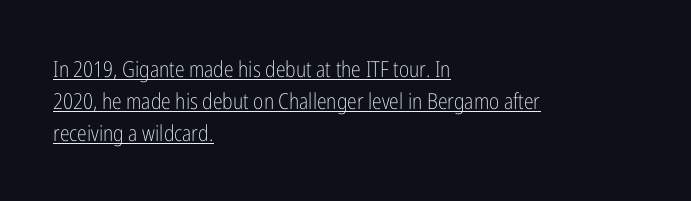
Q: Is the text bold? A: No.
Q: Is the text italic (slanted)? A: No, it is upright.
Q: Is the text underlined? A: Yes.
Q: How is the paragraph aligned? A: Left-aligned.
Q: Is the spacing between letters normal or unusually wide? A: Normal.
Q: Is the spacing between lines tight, normal or loose? A: Normal.
